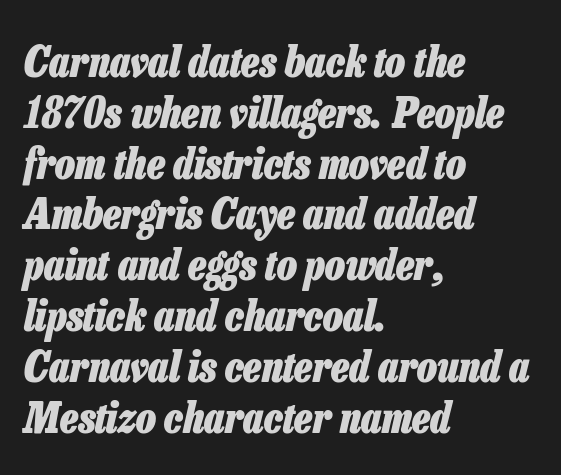
The image shows 42 px heavy, condensed type, italic (leaning right); set left-aligned, line spacing 1.21x, normal letter spacing, not underlined; low stroke contrast and a medium x-height.
